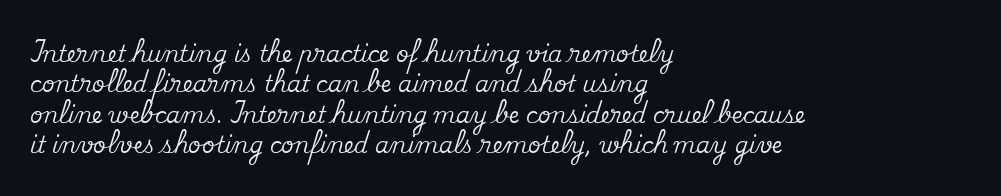
{"underline": "no", "align": "left", "line_spacing": "normal", "line_spacing_ratio": 1.38, "letter_spacing": "normal", "letter_spacing_em": 0.0, "glyph_px": 22}
